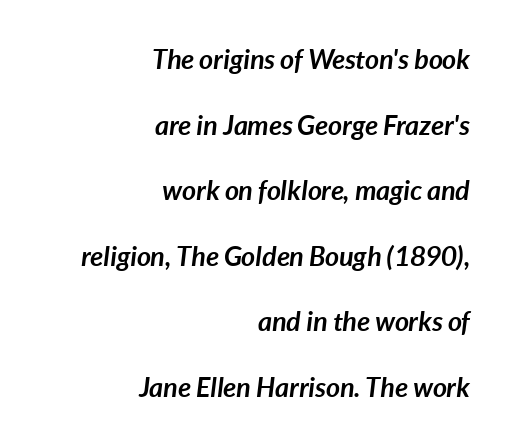
The image shows 27 px bold type, italic (leaning right); set right-aligned, loose line spacing (2.43x), normal letter spacing, not underlined.
